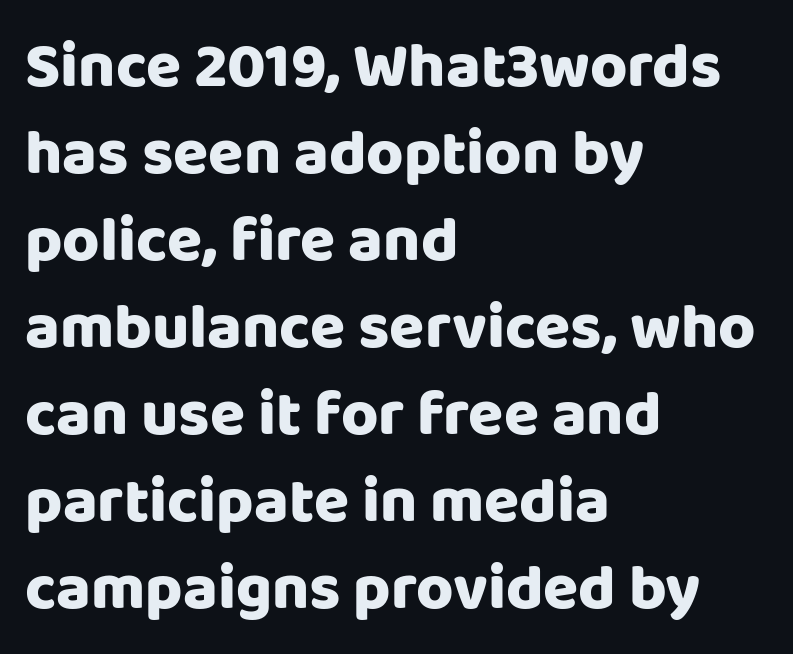
You could not count columns in this text — the font is proportionally spaced. The strip under each line holds only bare page. Standard letterfit; no display-style spreading of the glyphs. The line-height multiplier appears to be the usual default.
